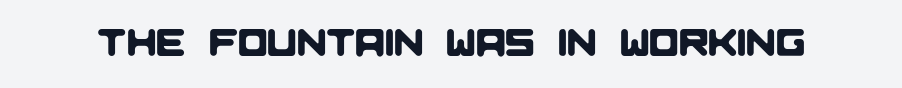
{"serif": "no", "width": "normal", "stroke_contrast": "low", "x_height": "large", "monospaced": "no", "underline": "no", "letter_spacing": "normal", "letter_spacing_em": 0.0, "glyph_px": 39}
